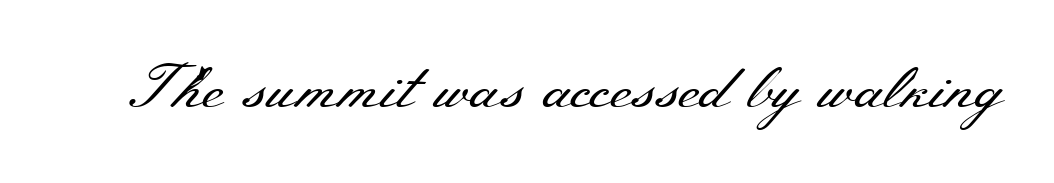
Q: Is the text bold? A: No.
Q: Is the text italic (slanted)? A: Yes.
Q: Is the typeface a serif or a sans-serif typeface? A: Serif.
Q: Is the text underlined? A: No.
Q: Is the spacing between letters normal or unusually wide? A: Normal.
Q: Width (condensed, normal, or wide)? A: Wide.
Q: Stroke contrast? A: Medium.
Q: x-height? A: Small.
Q: Monospaced? A: No.
